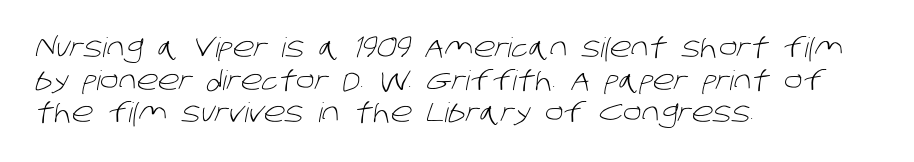
These glyphs show unthickened strokes, regular width or finer. The glyphs are unaccompanied by any horizontal stroke below them. The horizontal fit of the characters is conventional and even. The rendering anchors every line to the left-hand side.
